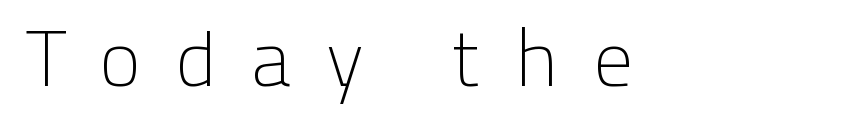
Italic: no, the glyphs are upright roman. The face used here is proportionally spaced, like ordinary book or web type. Classification — sans serif. Quick note: underline off.
